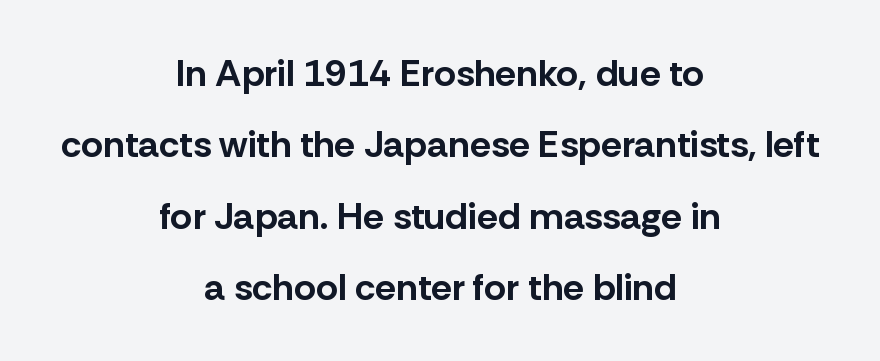
Any mark beneath the type? The region is blank. This is sans-serif lettering, the kind often seen on screens and signage. The axis of the letterforms is exactly vertical. Stroke thickness is high; the sample reads as a true bold.
